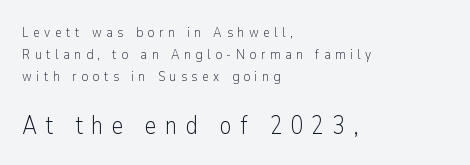
The image shows 25 px text type, upright; set left-aligned, normal line spacing (1.56x), unusually wide letter spacing (+0.33 em), not underlined; the second (bottom) block is 1.79x larger.
